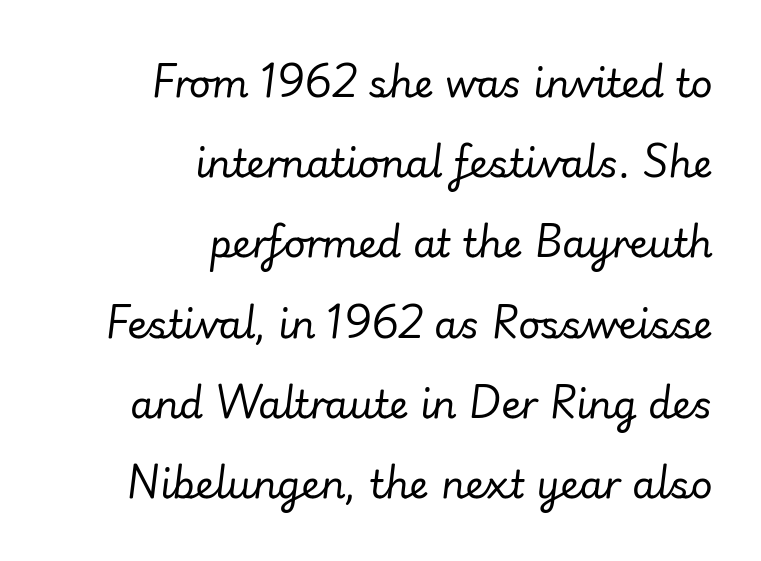
Short note: letters normally spaced. Which margin do the lines hug? The right one — the left edge is uneven. Here the designer chose a conventional face with non-uniform glyph widths. Has an underline been added? It has not.
